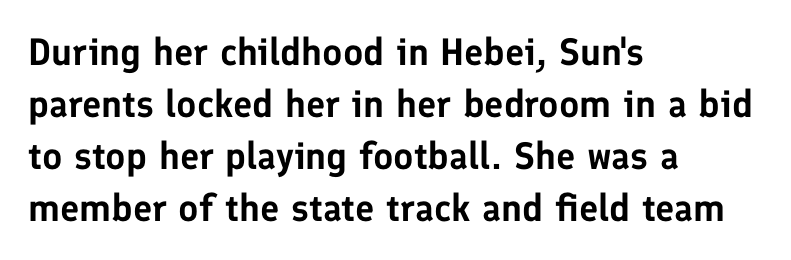
These lines sit exactly where default settings would place them. No feet cap the strokes, marking this as sans-serif type. Is there any slant? The stems are plumb. Think of a printed novel: that variable character pitch is what you see here. Students, note that the glyphs here touch the page at normal intervals. All the whitespace from short lines collects on the right.
